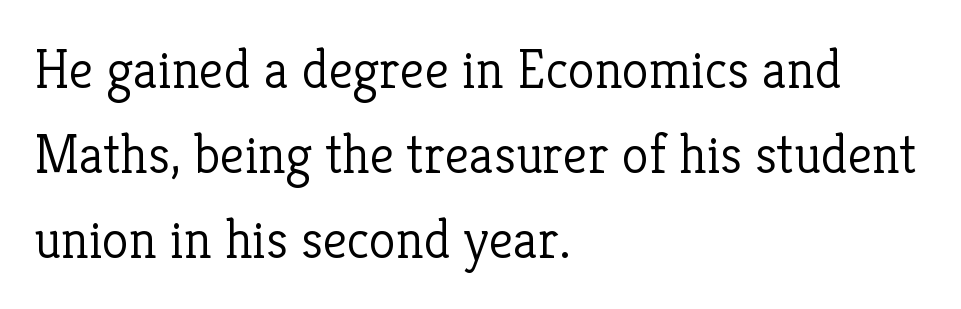
The image shows 55 px light serif type, upright; set left-aligned, normal line spacing (1.55x), normal letter spacing, not underlined; low stroke contrast and a medium x-height.
